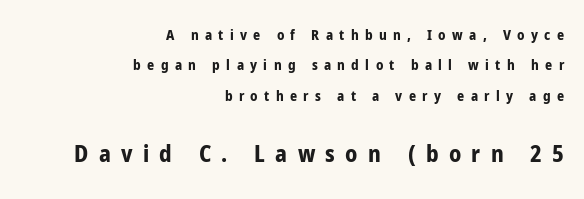
Q: Is the text bold? A: Yes.
Q: Is the text italic (slanted)? A: No, it is upright.
Q: Is the text underlined? A: No.
Q: How is the paragraph aligned? A: Right-aligned.
Q: Is the spacing between letters normal or unusually wide? A: Unusually wide.
Q: Is the spacing between lines tight, normal or loose? A: Loose.
Q: Which block of text is set in a larger size, the first (top) or the second (bottom)? A: The second (bottom) one.
